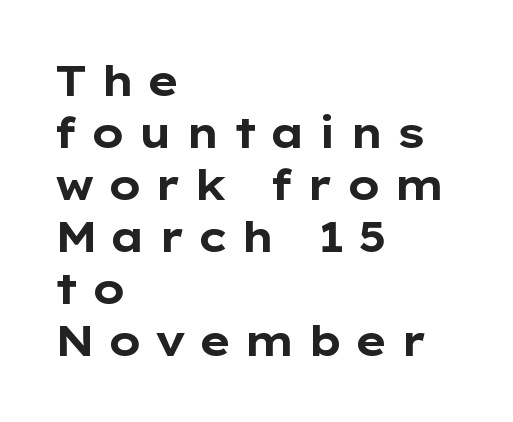
Q: Is the text bold? A: Yes.
Q: Is the text italic (slanted)? A: No, it is upright.
Q: Is the typeface a serif or a sans-serif typeface? A: Sans-serif.
Q: Is the text underlined? A: No.
Q: How is the paragraph aligned? A: Left-aligned.
Q: Is the spacing between letters normal or unusually wide? A: Unusually wide.
Q: Width (condensed, normal, or wide)? A: Wide.
Q: Stroke contrast? A: Low.
Q: x-height? A: Medium.
Q: Monospaced? A: No.
